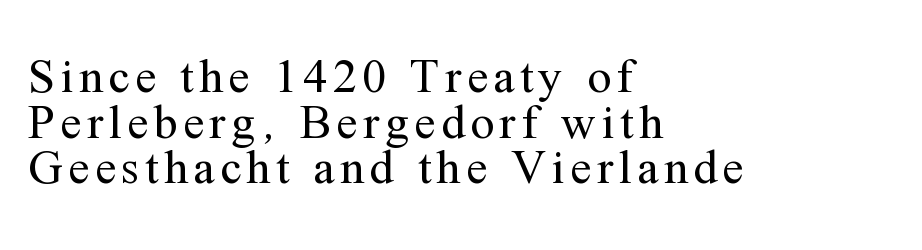
The image shows 48 px regular-weight serif type, upright; set left-aligned, tight line spacing (0.95x), not underlined; medium stroke contrast and a medium x-height.
